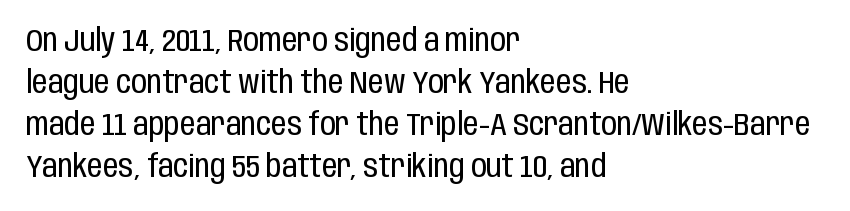
The text block is weighted toward the left margin, trailing off unevenly rightward. The rendering uses natural spacing where letterforms have individual widths. Any mark beneath the type? The region is blank. The strokes carry an ordinary text weight at most. Examine the stroke ends and you'll find no serifs. Glyph-to-glyph distance matches everyday printed text.
